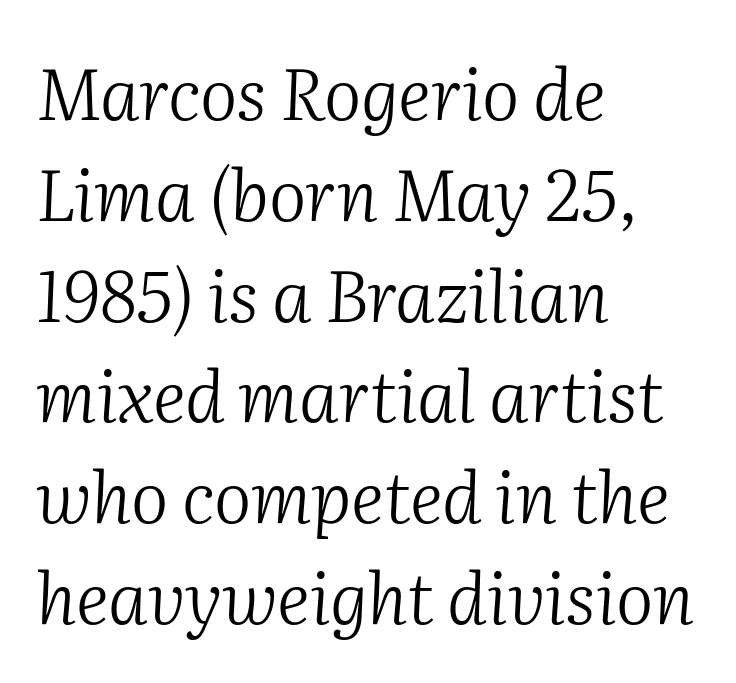
The image shows 71 px light serif type, italic (leaning right); set left-aligned, normal line spacing (1.42x), normal letter spacing, not underlined; medium stroke contrast and a medium x-height.
